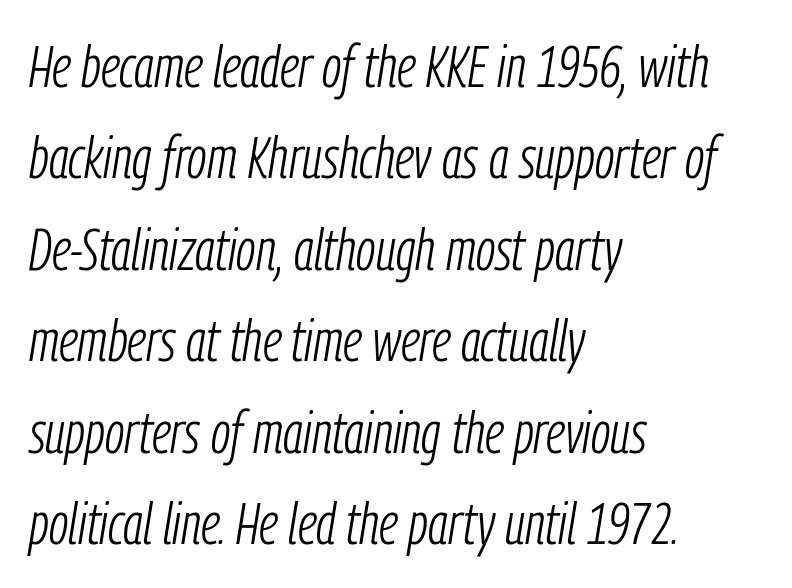
The image shows 59 px light, condensed type, italic (leaning right); set left-aligned, normal line spacing (1.55x), normal letter spacing, not underlined; low stroke contrast and a medium x-height.
